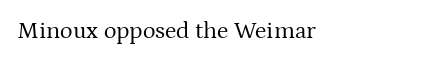
{"italic": "no", "bold": "no", "underline": "no", "letter_spacing": "normal", "letter_spacing_em": 0.0, "glyph_px": 24}
